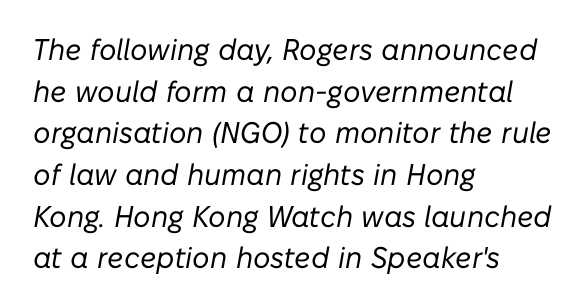
Q: Is the text bold? A: No.
Q: Is the text italic (slanted)? A: Yes, it leans right by about 10 degrees.
Q: Is the text underlined? A: No.
Q: How is the paragraph aligned? A: Left-aligned.
Q: Is the spacing between letters normal or unusually wide? A: Normal.
Q: Is the spacing between lines tight, normal or loose? A: Normal.
Q: Width (condensed, normal, or wide)? A: Normal.
Q: Stroke contrast? A: Low.
Q: x-height? A: Medium.
Q: Monospaced? A: No.
